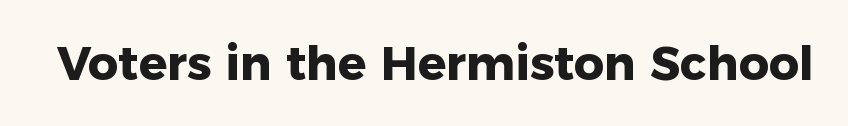
{"serif": "no", "italic": "no", "bold": "yes", "weight": "heavy", "width": "normal", "stroke_contrast": "low", "x_height": "medium", "monospaced": "no", "underline": "no", "letter_spacing": "normal", "letter_spacing_em": 0.0, "glyph_px": 47}
